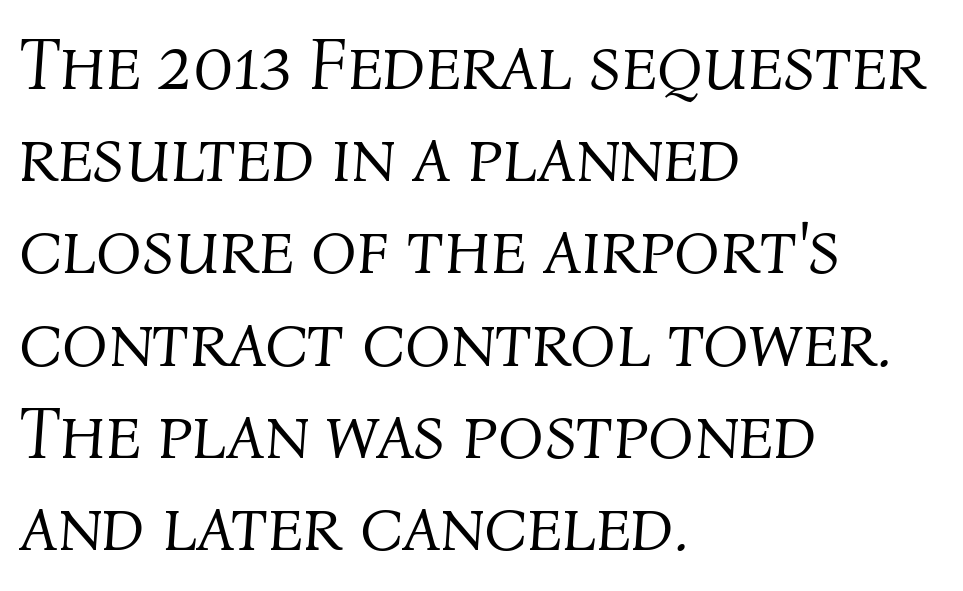
The typesetting does not lean heavy: it is not bold. The passage is arranged the way most books set body copy — flush left. The foot of each line stays bare and open. The face used here is proportionally spaced, like ordinary book or web type. Italic? Definitely — the glyphs are oblique.
